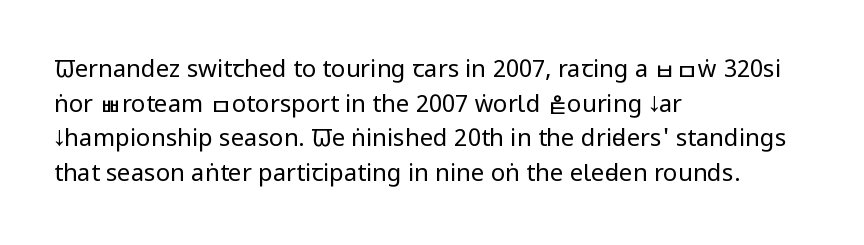
The image shows 24 px text type, upright; set left-aligned, normal line spacing (1.44x), normal letter spacing, not underlined.
